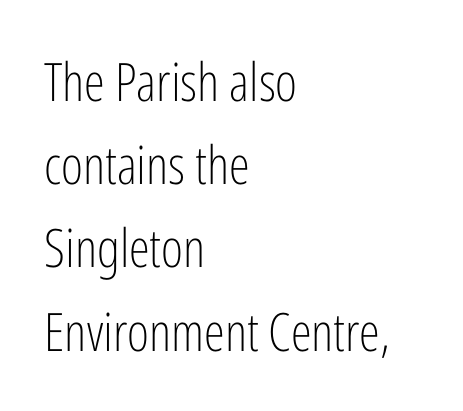
Q: Is the text bold? A: No.
Q: Is the text italic (slanted)? A: No, it is upright.
Q: Is the typeface a serif or a sans-serif typeface? A: Sans-serif.
Q: Is the text underlined? A: No.
Q: How is the paragraph aligned? A: Left-aligned.
Q: Is the spacing between letters normal or unusually wide? A: Normal.
Q: Is the spacing between lines tight, normal or loose? A: Normal.
Q: Width (condensed, normal, or wide)? A: Condensed.
Q: Stroke contrast? A: Low.
Q: x-height? A: Medium.
Q: Monospaced? A: No.
